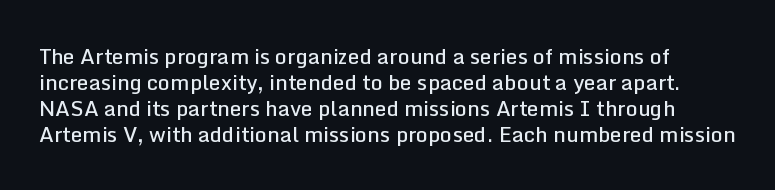
Posture: vertical. Bold? Not quite — semibold, heavier than regular but stopping short. There is no visible air inserted between adjacent glyphs. Lines of text with bare space underneath.
